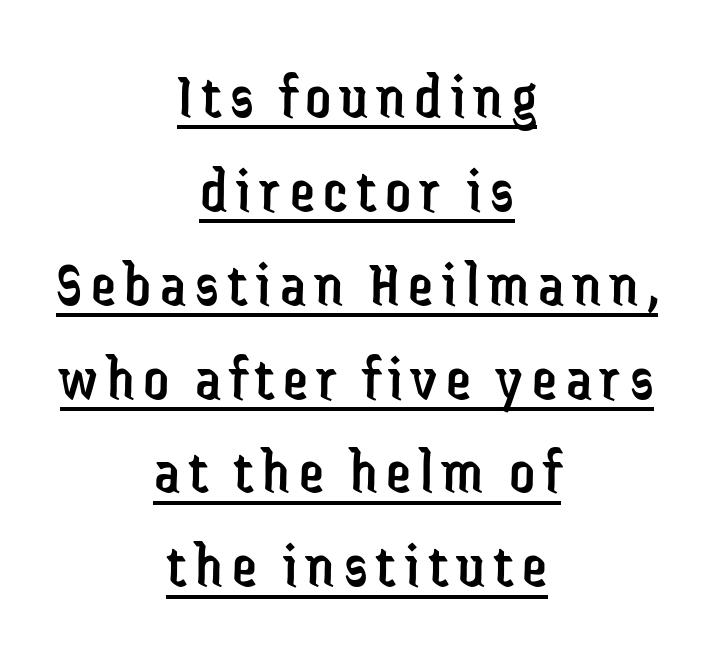
Somebody hit Ctrl+U on this one — the words are underlined. Is the type heavy? It reads as light-to-regular instead. Compared with a flush-left layout, this one balances lines on the center instead. I'd call this a sans setting — the letters go barefoot. The rendering uses natural spacing where letterforms have individual widths. Vertical strokes here are truly vertical.
